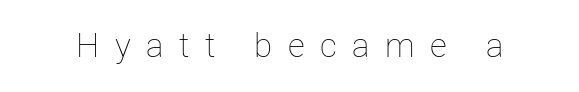
Q: Is the text bold? A: No.
Q: Is the text italic (slanted)? A: No, it is upright.
Q: Is the text underlined? A: No.
Q: Is the spacing between letters normal or unusually wide? A: Unusually wide.
Q: Width (condensed, normal, or wide)? A: Normal.
Q: Stroke contrast? A: Low.
Q: x-height? A: Medium.
Q: Monospaced? A: No.
